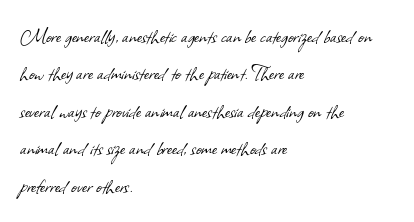
Q: Is the text bold? A: No.
Q: Is the text underlined? A: No.
Q: How is the paragraph aligned? A: Left-aligned.
Q: Is the spacing between letters normal or unusually wide? A: Normal.
Q: Is the spacing between lines tight, normal or loose? A: Normal.
